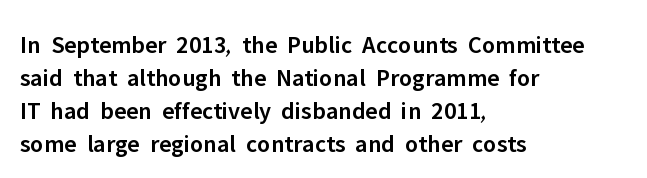
The image shows 25 px text type, upright; set left-aligned, normal line spacing (1.32x), normal letter spacing, not underlined.
